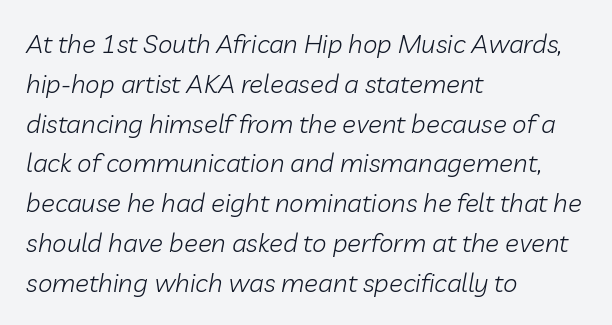
The image shows 26 px text type, italic (leaning right); set left-aligned, normal line spacing (1.53x), normal letter spacing, not underlined.
